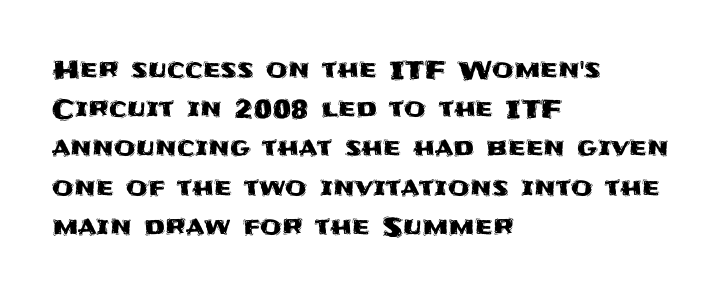
The image shows 25 px text type, upright; set left-aligned, normal line spacing (1.57x), normal letter spacing, not underlined.
